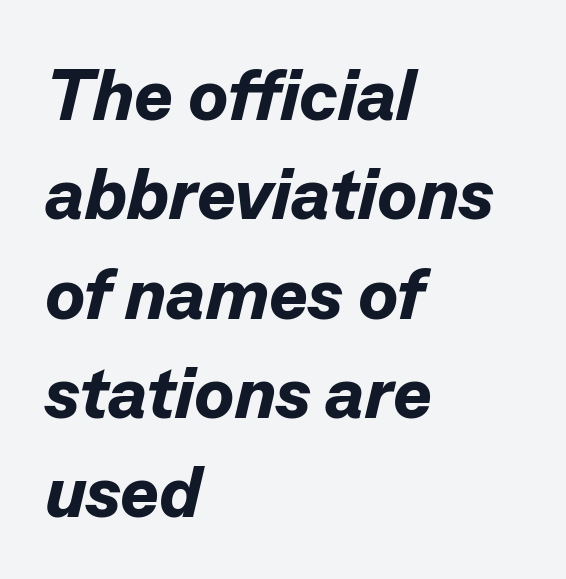
Q: Is the text bold? A: Yes.
Q: Is the text italic (slanted)? A: Yes, it leans right by about 13 degrees.
Q: Is the text underlined? A: No.
Q: How is the paragraph aligned? A: Left-aligned.
Q: Is the spacing between letters normal or unusually wide? A: Normal.
Q: Is the spacing between lines tight, normal or loose? A: Normal.
Q: Width (condensed, normal, or wide)? A: Normal.
Q: Stroke contrast? A: Low.
Q: x-height? A: Medium.
Q: Monospaced? A: No.
